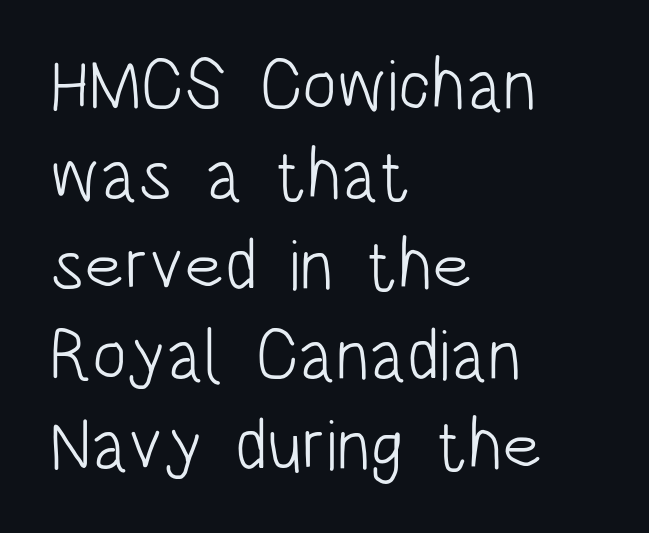
{"serif": "no", "italic": "no", "bold": "no", "weight": "light", "width": "condensed", "stroke_contrast": "low", "x_height": "large", "monospaced": "no", "underline": "no", "align": "left", "line_spacing": "normal", "line_spacing_ratio": 1.25, "letter_spacing": "normal", "letter_spacing_em": 0.0, "glyph_px": 72}
